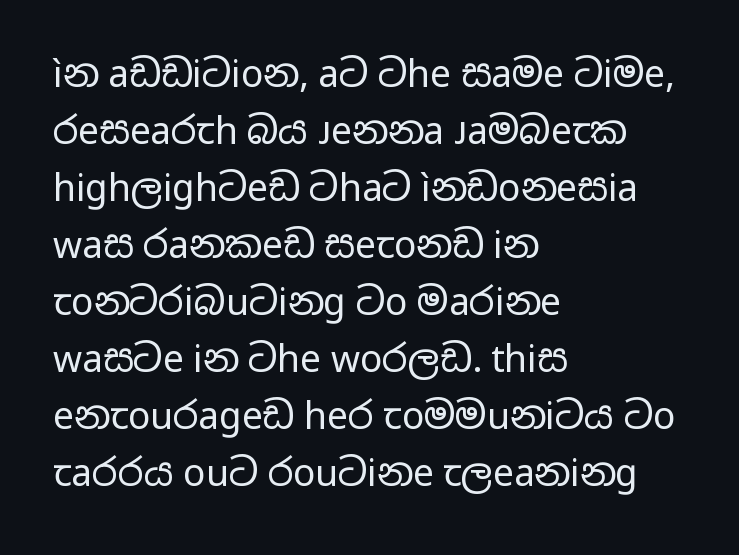
Q: Is the text bold? A: No.
Q: Is the text italic (slanted)? A: No, it is upright.
Q: Is the typeface a serif or a sans-serif typeface? A: Sans-serif.
Q: Is the text underlined? A: No.
Q: How is the paragraph aligned? A: Left-aligned.
Q: Is the spacing between letters normal or unusually wide? A: Normal.
Q: Is the spacing between lines tight, normal or loose? A: Normal.
Q: Width (condensed, normal, or wide)? A: Wide.
Q: Stroke contrast? A: Low.
Q: x-height? A: Medium.
Q: Monospaced? A: No.
